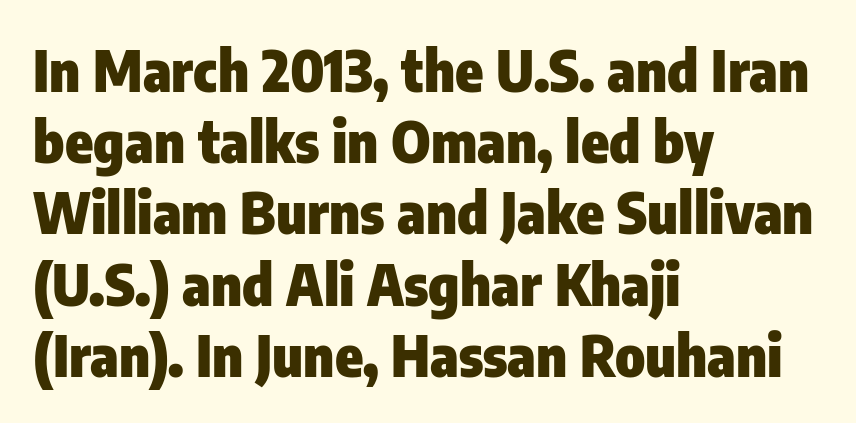
The image shows 57 px heavy, condensed sans-serif type, upright; set left-aligned, normal line spacing (1.25x), normal letter spacing, not underlined; low stroke contrast and a medium x-height.
